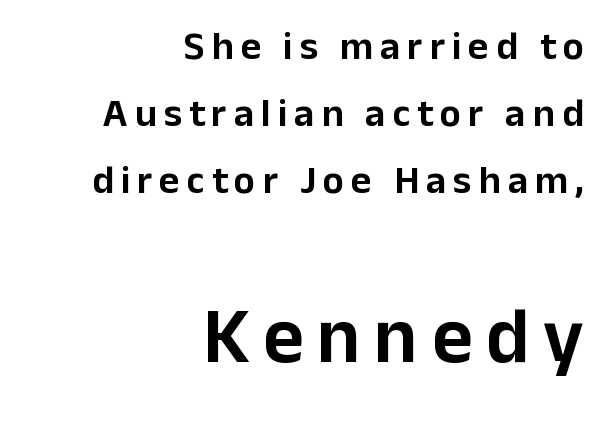
The image shows 79 px sans-serif type, upright; set right-aligned, normal line spacing (1.67x), not underlined; the second (bottom) block is 1.98x larger; low stroke contrast and a medium x-height.
